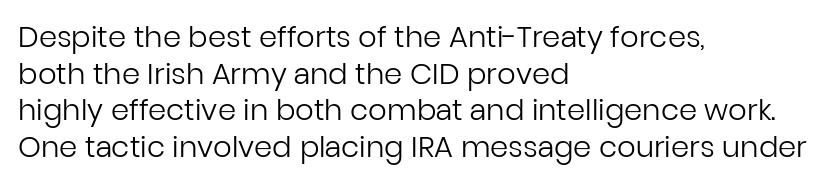
The letters advance in unequal steps, a hallmark of proportional type. The string is rendered with underlining switched off. The axis of the letterforms is exactly vertical. Honestly, the letter spacing is just normal — you wouldn't notice it. No chunkiness to these letters — they're not bold. The rendering uses a moderate line-height, typical for paragraphs.
